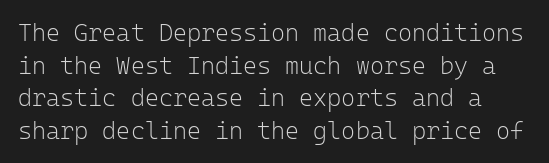
Q: Is the text bold? A: No.
Q: Is the text italic (slanted)? A: No, it is upright.
Q: Is the text underlined? A: No.
Q: Is the spacing between letters normal or unusually wide? A: Normal.
Q: Is the spacing between lines tight, normal or loose? A: Normal.
